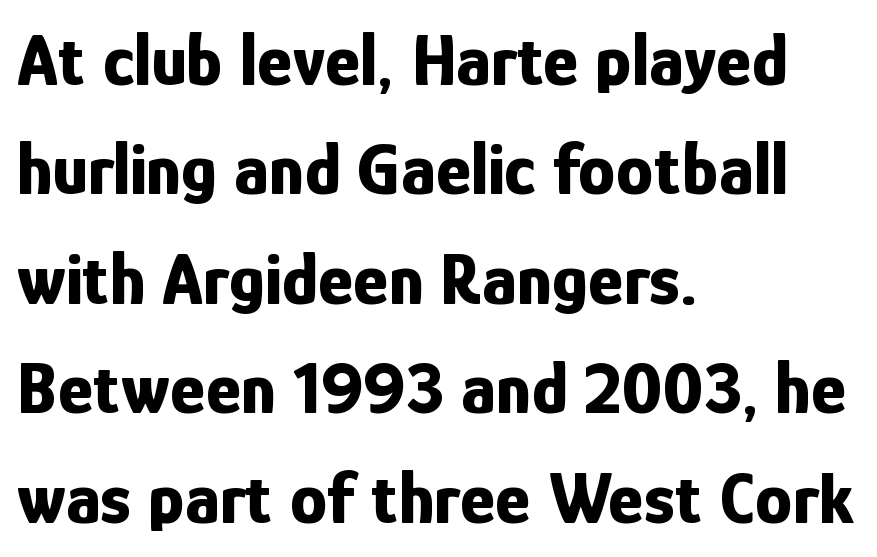
Q: Is the text bold? A: Yes.
Q: Is the text italic (slanted)? A: No, it is upright.
Q: Is the typeface a serif or a sans-serif typeface? A: Sans-serif.
Q: Is the text underlined? A: No.
Q: How is the paragraph aligned? A: Left-aligned.
Q: Is the spacing between letters normal or unusually wide? A: Normal.
Q: Is the spacing between lines tight, normal or loose? A: Normal.
Q: Width (condensed, normal, or wide)? A: Condensed.
Q: Stroke contrast? A: Low.
Q: x-height? A: Medium.
Q: Monospaced? A: No.
